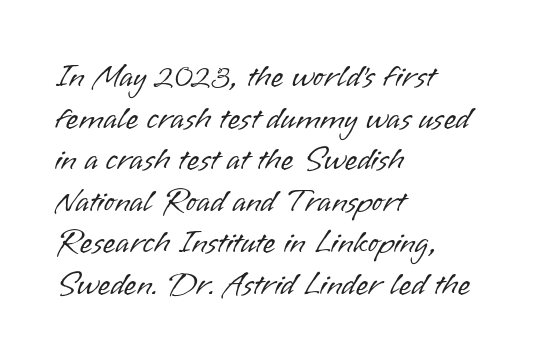
The line texture is even and compact thanks to regular tracking. Short and long lines alike share a common starting point at left. The face used here is a sans, in the tradition of grotesques and geometrics. Is this a fixed-width face? No — the glyphs have proportional, varying widths.
